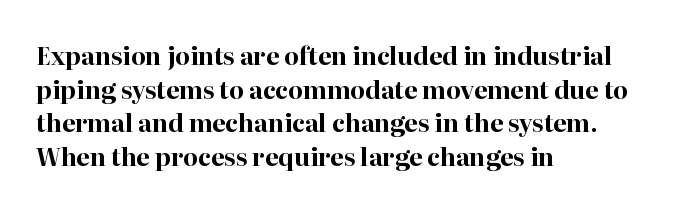
Q: Is the text bold? A: Yes.
Q: Is the text italic (slanted)? A: No, it is upright.
Q: Is the text underlined? A: No.
Q: How is the paragraph aligned? A: Left-aligned.
Q: Is the spacing between letters normal or unusually wide? A: Normal.
Q: Is the spacing between lines tight, normal or loose? A: Normal.
